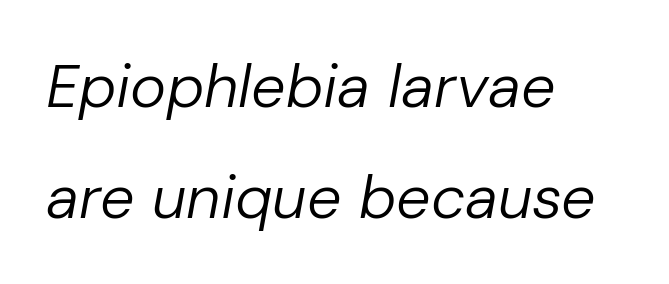
Stroke thickness stays within the range of a standard reading face or lighter. This rendering features lettering with no underline. Is the type slanted? Yes — the strokes lean at a clear angle. The tracking reads as untouched default to a designer's eye. Does the copy run flush right? No — it runs flush left.
